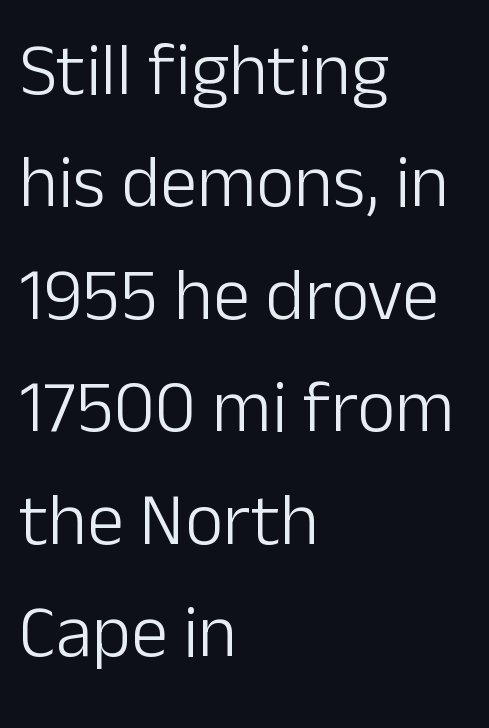
Every stem runs plumb, perpendicular to the baseline. Nothing unusual about the tracking: characters are spaced as the font intends. Weight: regular or lighter. Notice how descenders clear the ascenders below comfortably — that's standard leading.
